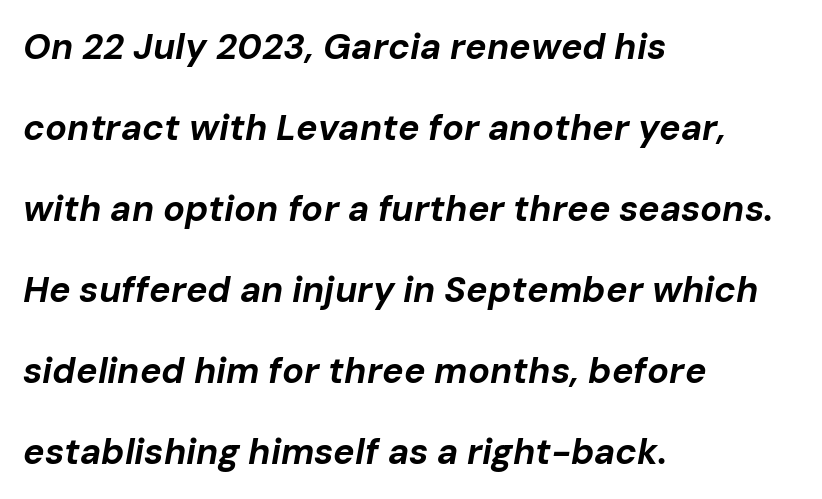
The image shows 36 px bold type, italic (leaning right); set left-aligned, loose line spacing (2.25x), normal letter spacing, not underlined; low stroke contrast and a medium x-height.
